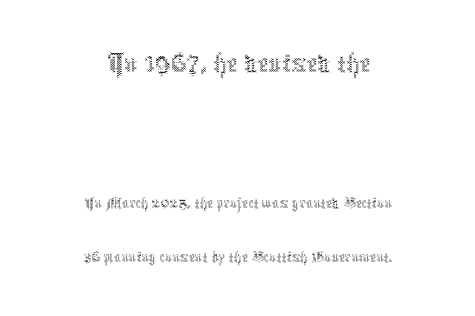
{"italic": "no", "bold": "no", "weight": "thin", "width": "condensed", "x_height": "medium", "monospaced": "no", "underline": "no", "align": "center", "line_spacing": "normal", "line_spacing_ratio": 1.55, "letter_spacing": "normal", "letter_spacing_em": 0.0, "larger_block": "first", "size_ratio": 1.77, "glyph_px": 62}
